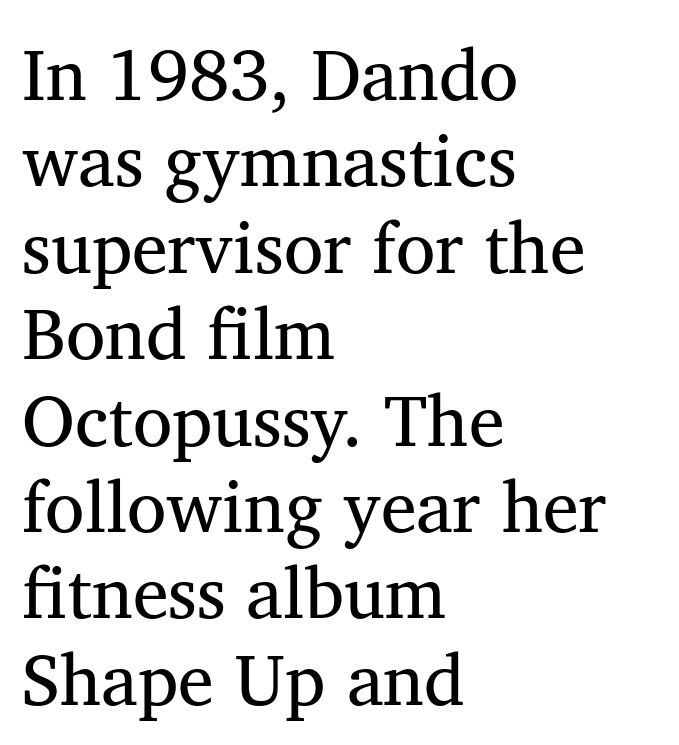
{"serif": "yes", "italic": "no", "bold": "no", "weight": "regular", "width": "normal", "stroke_contrast": "medium", "x_height": "medium", "monospaced": "no", "underline": "no", "align": "left", "line_spacing_ratio": 1.2, "letter_spacing": "normal", "letter_spacing_em": 0.0, "glyph_px": 72}
